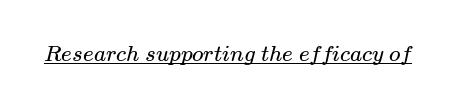
{"bold": "no", "underline": "yes", "letter_spacing": "normal", "letter_spacing_em": 0.0, "glyph_px": 23}
